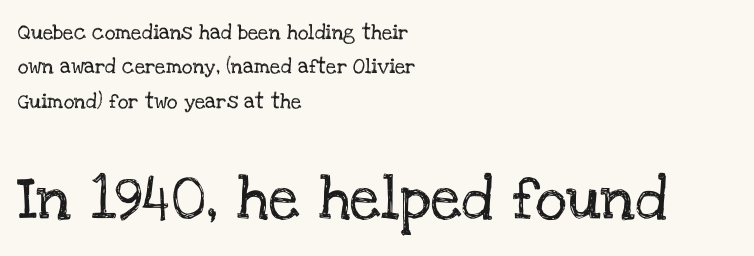
Q: Is the text italic (slanted)? A: No, it is upright.
Q: Is the typeface a serif or a sans-serif typeface? A: Serif.
Q: Is the text underlined? A: No.
Q: How is the paragraph aligned? A: Left-aligned.
Q: Is the spacing between letters normal or unusually wide? A: Normal.
Q: Is the spacing between lines tight, normal or loose? A: Loose.
Q: Which block of text is set in a larger size, the first (top) or the second (bottom)? A: The second (bottom) one.
Q: Width (condensed, normal, or wide)? A: Normal.
Q: Stroke contrast? A: Low.
Q: x-height? A: Large.
Q: Monospaced? A: No.
